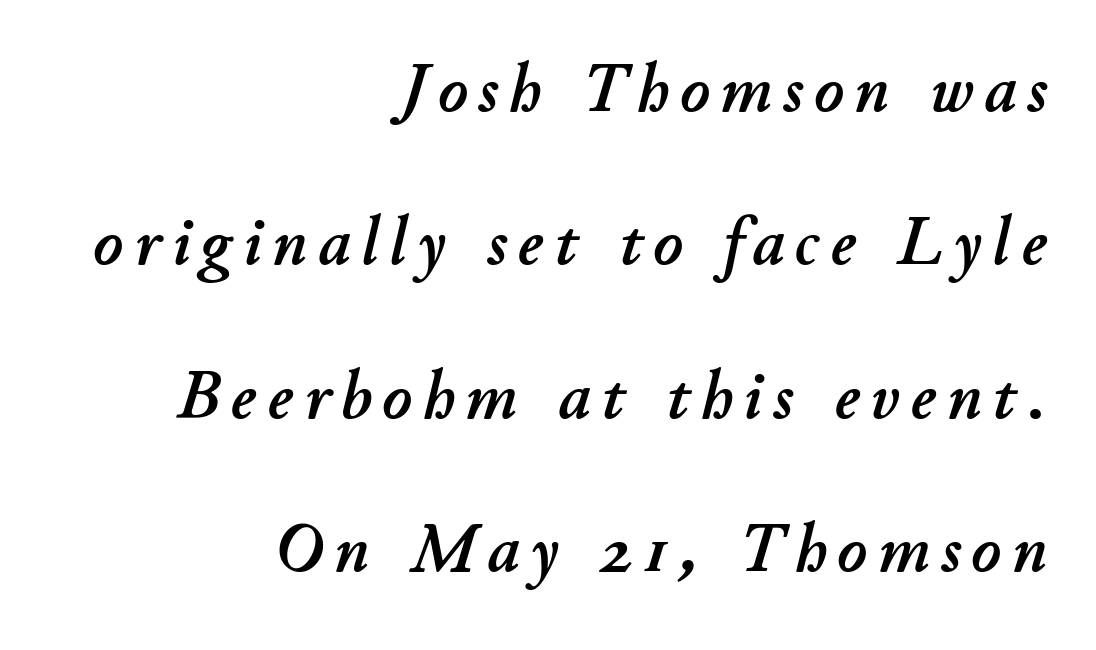
Students, observe: this is what heavily led, spacious text looks like. The compositor pushed each line to the right boundary. Think of a printed novel: that variable character pitch is what you see here. Descenders are the only things crossing below the line.
